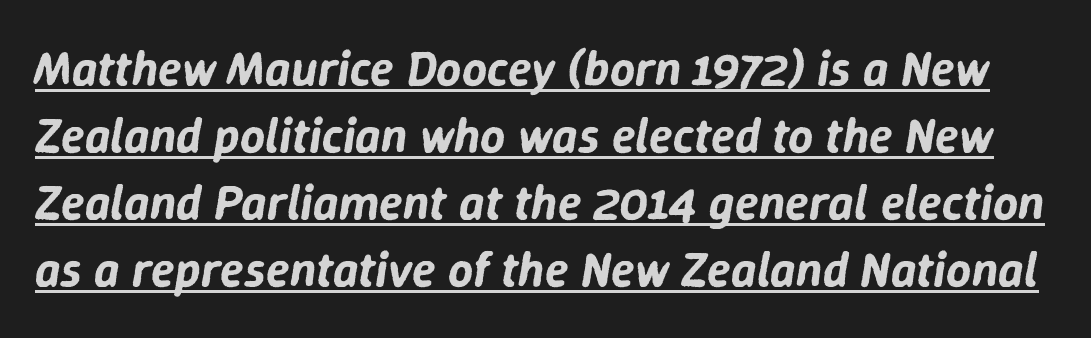
Q: Is the text italic (slanted)? A: Yes, it leans right by about 9 degrees.
Q: Is the text underlined? A: Yes.
Q: Is the spacing between letters normal or unusually wide? A: Normal.
Q: Is the spacing between lines tight, normal or loose? A: Normal.
Q: Width (condensed, normal, or wide)? A: Normal.
Q: Stroke contrast? A: Low.
Q: x-height? A: Medium.
Q: Monospaced? A: No.
